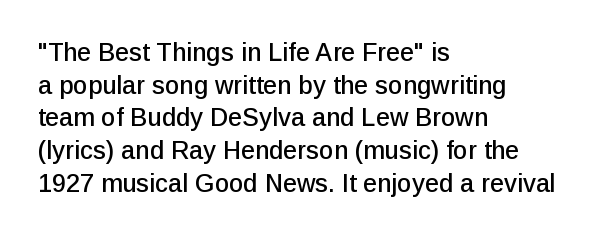
{"italic": "no", "underline": "no", "align": "left", "line_spacing": "normal", "line_spacing_ratio": 1.31, "letter_spacing": "normal", "letter_spacing_em": 0.0, "glyph_px": 25}
